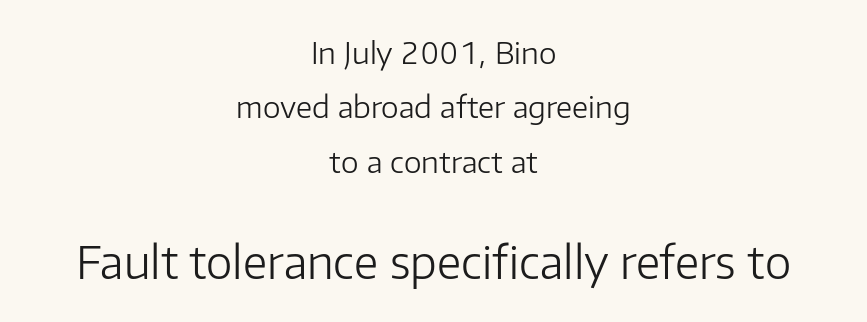
Q: Is the text bold? A: No.
Q: Is the text italic (slanted)? A: No, it is upright.
Q: Is the typeface a serif or a sans-serif typeface? A: Sans-serif.
Q: Is the text underlined? A: No.
Q: How is the paragraph aligned? A: Centered.
Q: Is the spacing between letters normal or unusually wide? A: Normal.
Q: Which block of text is set in a larger size, the first (top) or the second (bottom)? A: The second (bottom) one.
Q: Width (condensed, normal, or wide)? A: Normal.
Q: Stroke contrast? A: Low.
Q: x-height? A: Medium.
Q: Monospaced? A: No.
